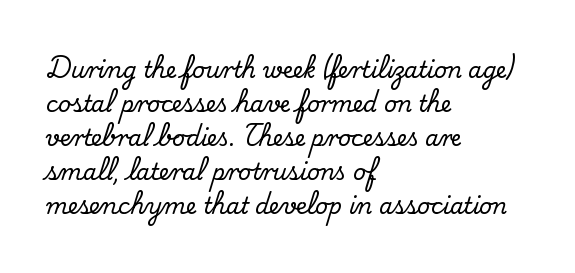
Q: Is the text italic (slanted)? A: Yes.
Q: Is the text underlined? A: No.
Q: How is the paragraph aligned? A: Left-aligned.
Q: Is the spacing between letters normal or unusually wide? A: Normal.
Q: Is the spacing between lines tight, normal or loose? A: Normal.
